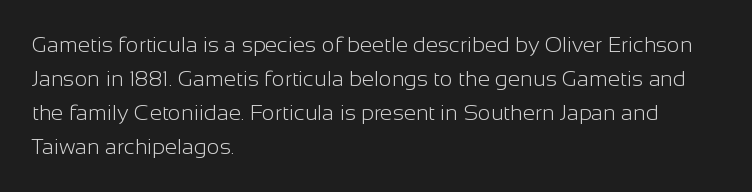
{"italic": "no", "bold": "no", "underline": "no", "align": "left", "line_spacing": "normal", "line_spacing_ratio": 1.55, "letter_spacing": "normal", "letter_spacing_em": 0.0, "glyph_px": 22}
